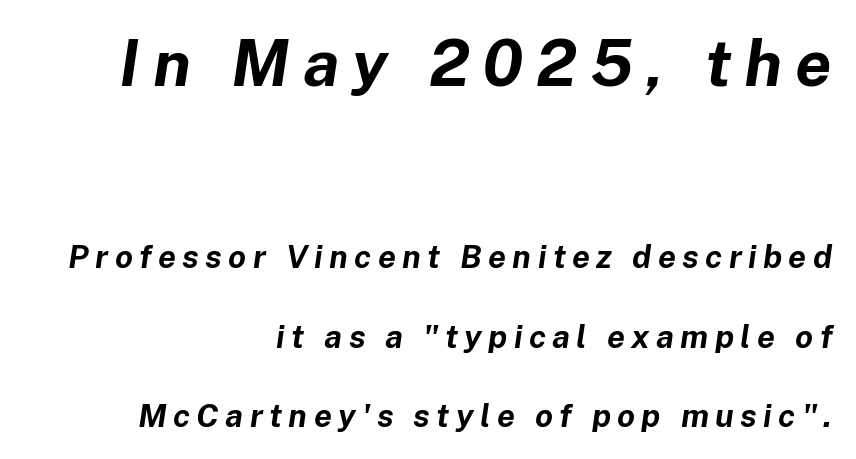
Tracking here is generous; glyphs stand well apart from one another. Descenders hang freely into open space. The paragraph shown leans on its right margin. Quick note: italic. The glyphs have the mass of a bold cut.
